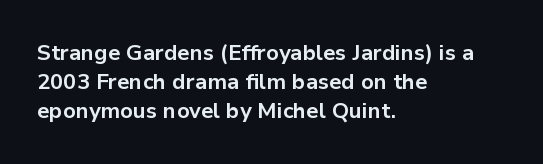
Q: Is the text bold? A: Yes.
Q: Is the text italic (slanted)? A: No, it is upright.
Q: Is the text underlined? A: No.
Q: How is the paragraph aligned? A: Left-aligned.
Q: Is the spacing between letters normal or unusually wide? A: Normal.
Q: Is the spacing between lines tight, normal or loose? A: Normal.
